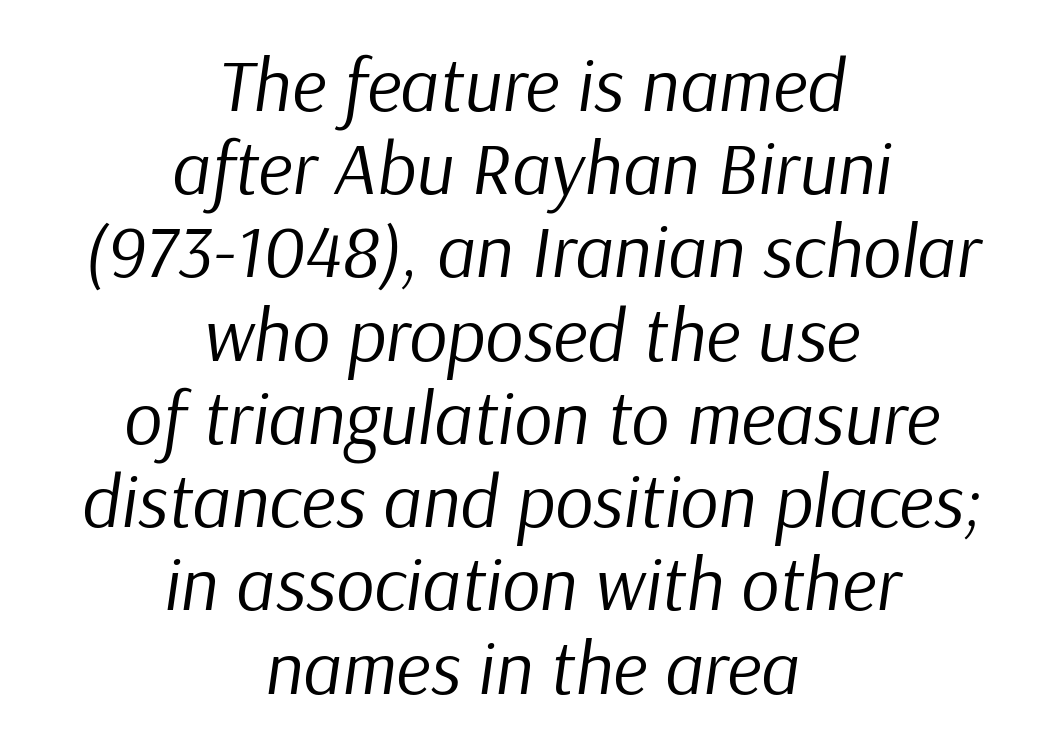
{"italic": "yes", "lean": "right", "slant_degrees": 9, "bold": "no", "weight": "regular", "width": "normal", "stroke_contrast": "low", "x_height": "medium", "monospaced": "no", "underline": "no", "align": "center", "line_spacing": "tight", "line_spacing_ratio": 1.11, "letter_spacing": "normal", "letter_spacing_em": 0.0, "glyph_px": 75}
